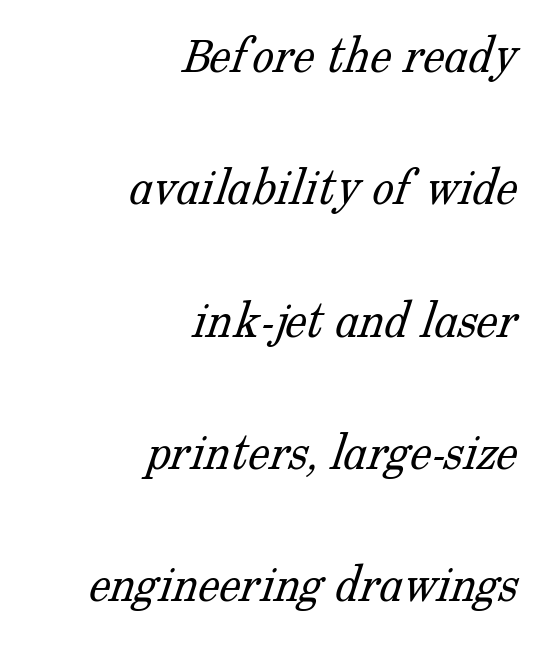
The strokes are not fattened; the text isn't bold. Do the characters align in a grid? No, the font is proportional. Yep, those are serifs on the letters. The zone under the glyphs is completely vacant. The typesetter chose a ragged-left arrangement here. Observe the ordinary spacing: letters are neighbours, not strangers.
